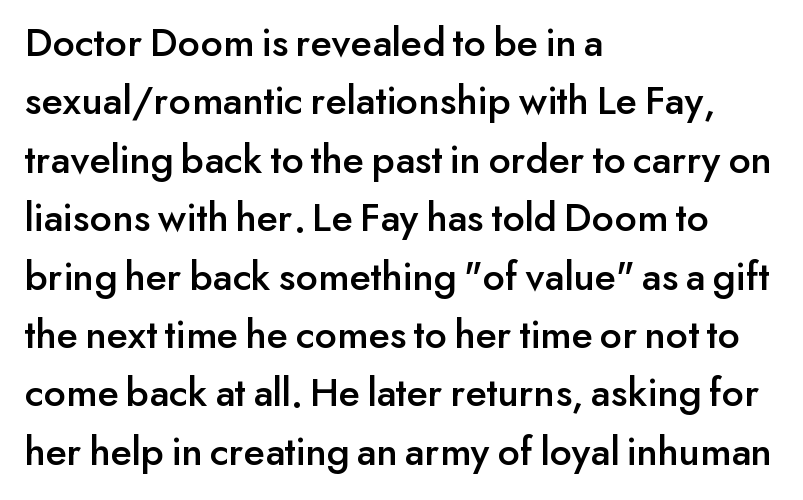
The image shows 42 px sans-serif type, upright; set left-aligned, normal line spacing (1.39x), normal letter spacing, not underlined; low stroke contrast and a small x-height.
